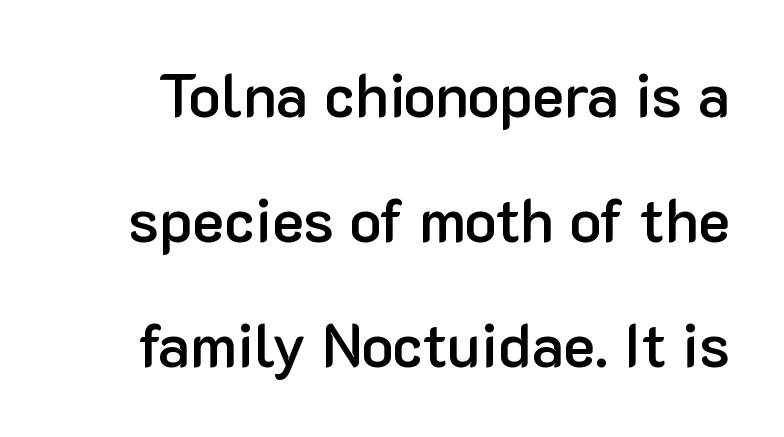
The rendering uses natural spacing where letterforms have individual widths. Emphasis by weight is partial: semibold. A sans-serif font was chosen for this passage. Bare-footed words on every line. The lettering stays uniformly vertical, giving the passage a roman look.
